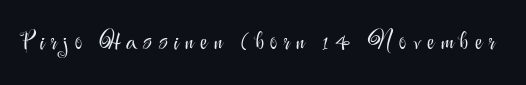
{"bold": "no", "underline": "no", "letter_spacing": "wide", "letter_spacing_em": 0.23, "glyph_px": 26}
